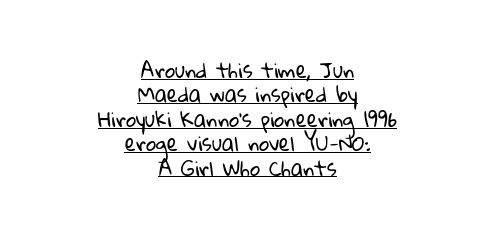
The sample's only ornament is a line tracing under the words. Weight: not bold — regular or lighter. This sample is center-justified, so both line endings float freely. Students, note that the glyphs here touch the page at normal intervals.
